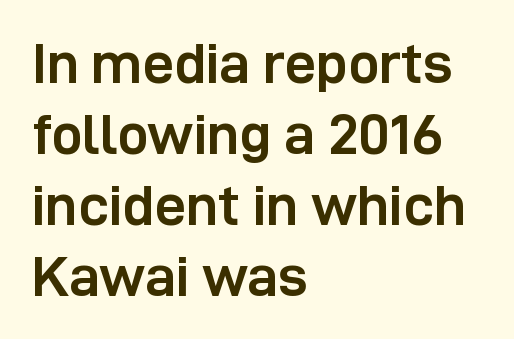
Q: Is the text bold? A: Yes.
Q: Is the text italic (slanted)? A: No, it is upright.
Q: Is the typeface a serif or a sans-serif typeface? A: Sans-serif.
Q: Is the text underlined? A: No.
Q: How is the paragraph aligned? A: Left-aligned.
Q: Is the spacing between letters normal or unusually wide? A: Normal.
Q: Is the spacing between lines tight, normal or loose? A: Normal.
Q: Width (condensed, normal, or wide)? A: Normal.
Q: Stroke contrast? A: Low.
Q: x-height? A: Medium.
Q: Monospaced? A: No.
